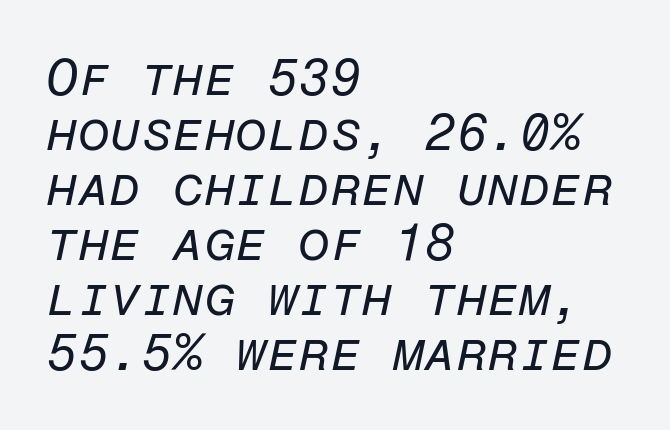
This sample uses an oblique cut, with every glyph tilted off the vertical. No word sits above an underline. Notice how the passage keeps a crisp vertical edge on the left only. This reads as an unemphasized weight, regular at the heaviest.
